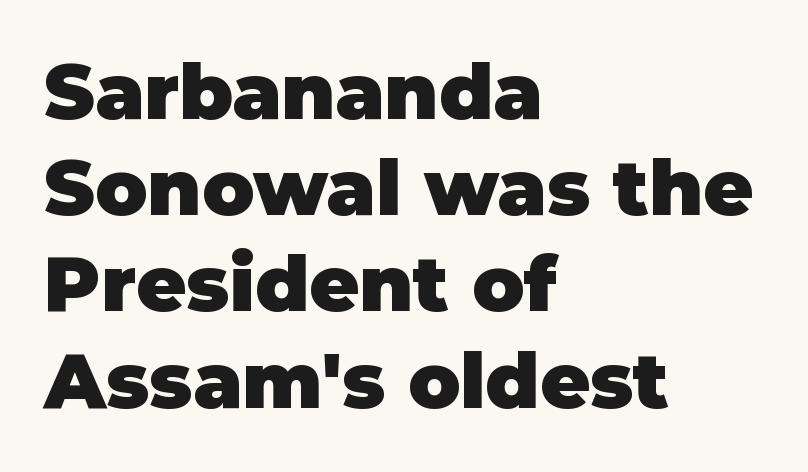
{"serif": "no", "italic": "no", "bold": "yes", "weight": "heavy", "width": "normal", "stroke_contrast": "low", "x_height": "large", "monospaced": "no", "underline": "no", "align": "left", "line_spacing": "normal", "line_spacing_ratio": 1.25, "letter_spacing": "normal", "letter_spacing_em": 0.0, "glyph_px": 77}
